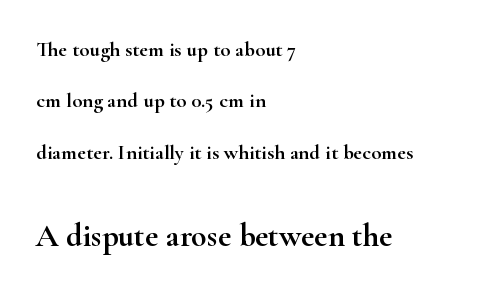
Spacing verdict: proportional, widths tailored to each character. Letters rest on an invisible, unmarked baseline. To sum up the face: it has serifs. Observe the ordinary spacing: letters are neighbours, not strangers.
